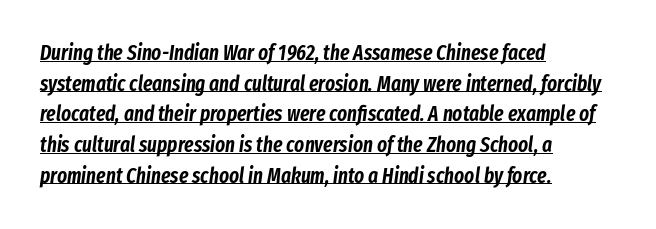
An italicized treatment has been applied to the whole sample. All the whitespace from short lines collects on the right. Has an underline been added? It has. The leading is moderate, giving the passage an even texture. Glyph-to-glyph distance matches everyday printed text.
